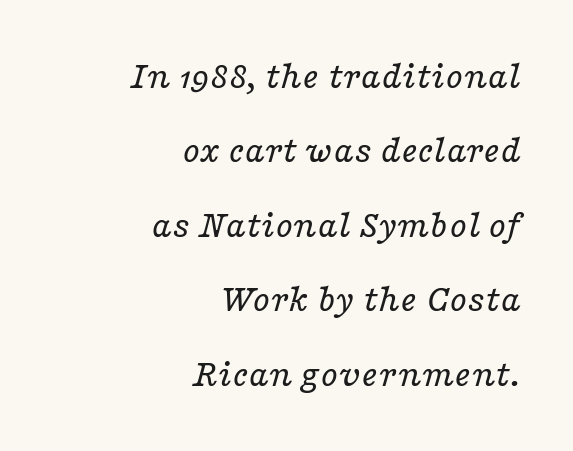
{"serif": "yes", "italic": "yes", "lean": "right", "slant_degrees": 16, "bold": "no", "weight": "regular", "width": "wide", "stroke_contrast": "low", "x_height": "medium", "monospaced": "no", "underline": "no", "align": "right", "line_spacing_ratio": 1.86, "letter_spacing": "normal", "letter_spacing_em": 0.0, "glyph_px": 40}
